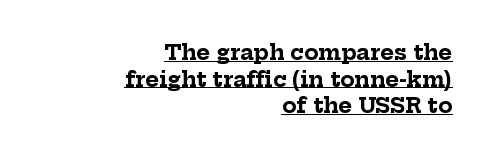
Q: Is the text bold? A: Yes.
Q: Is the text italic (slanted)? A: No, it is upright.
Q: Is the text underlined? A: Yes.
Q: How is the paragraph aligned? A: Right-aligned.
Q: Is the spacing between letters normal or unusually wide? A: Normal.
Q: Is the spacing between lines tight, normal or loose? A: Normal.
